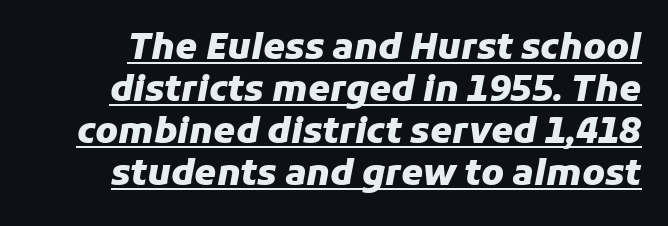
{"italic": "yes", "lean": "right", "slant_degrees": 11, "bold": "yes", "weight": "heavy", "width": "normal", "stroke_contrast": "low", "x_height": "medium", "monospaced": "no", "underline": "yes", "line_spacing_ratio": 1.2, "letter_spacing": "normal", "letter_spacing_em": 0.0, "glyph_px": 35}
